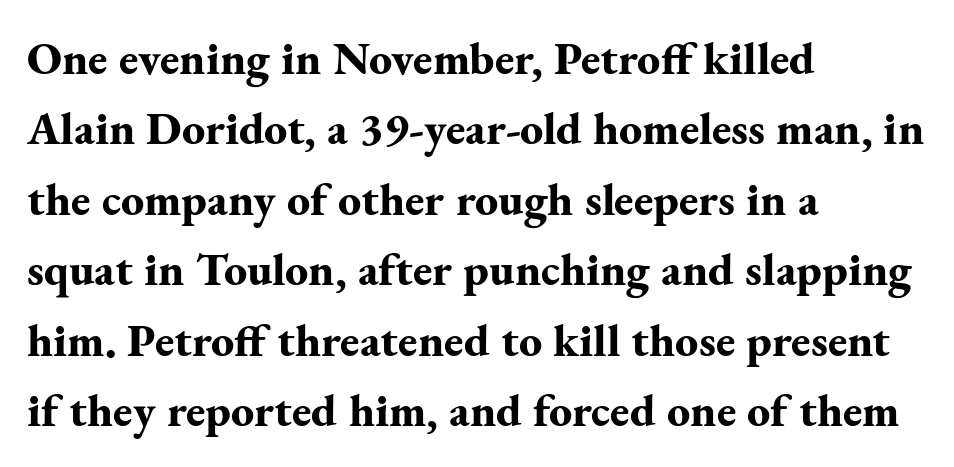
The space directly below the letters is spotless. Note the varied advance widths — an 'i' is clearly narrower than an 'm'. Serif or sans? Serif — the stroke terminals have little feet. Weight: bold. Evenly set lines give the paragraph a standard silhouette.
